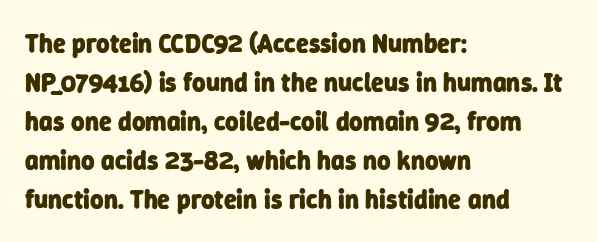
The foot of each line stays bare and open. Standard letterfit; no display-style spreading of the glyphs. Quick note: interline space is typical. If you drew a ruler down the left edge, every line would touch it.
